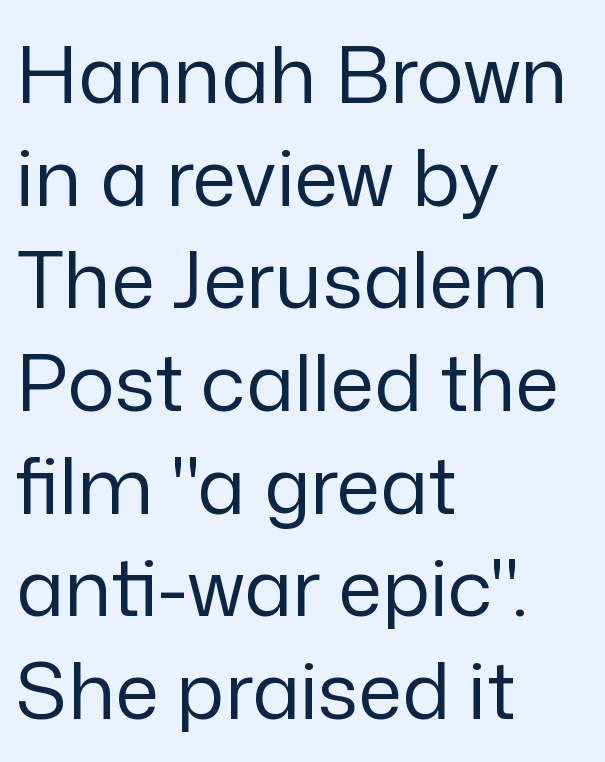
The passage shown stacks its lines at a standard gap. The gap between lines stays unmarked. In terms of letterspacing, this is plain default setting. Where is the straight margin? On the left. Quick note: not italic, upright. The text was rendered using a sans face with plain stroke endings.
